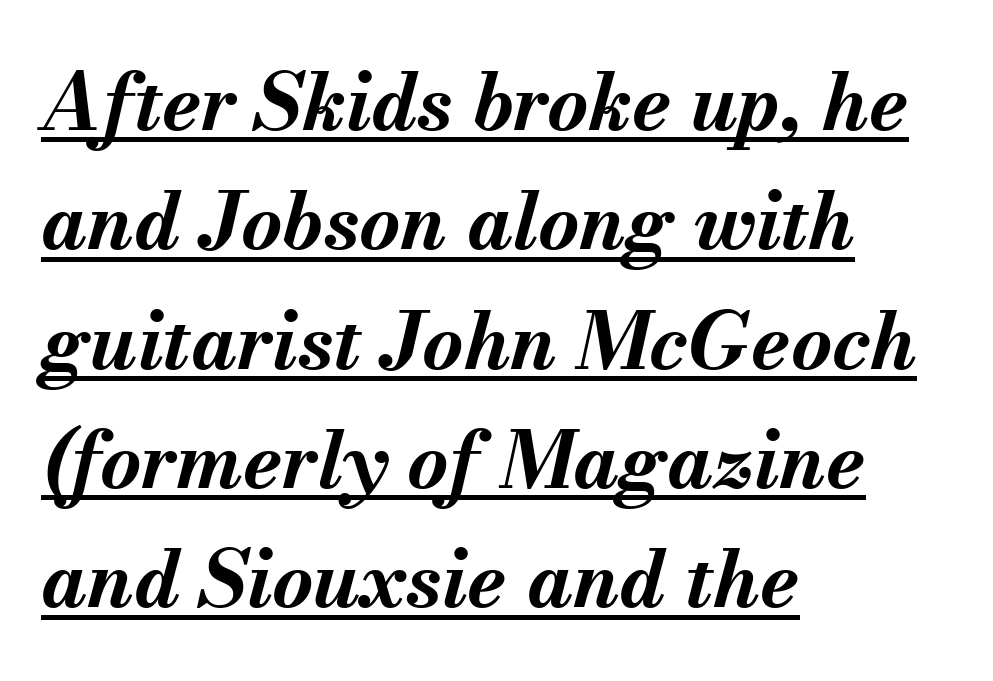
Q: Is the text bold? A: Yes.
Q: Is the text italic (slanted)? A: Yes, it leans right by about 13 degrees.
Q: Is the text underlined? A: Yes.
Q: How is the paragraph aligned? A: Left-aligned.
Q: Is the spacing between letters normal or unusually wide? A: Normal.
Q: Is the spacing between lines tight, normal or loose? A: Normal.
Q: Width (condensed, normal, or wide)? A: Normal.
Q: Stroke contrast? A: Medium.
Q: x-height? A: Small.
Q: Monospaced? A: No.
